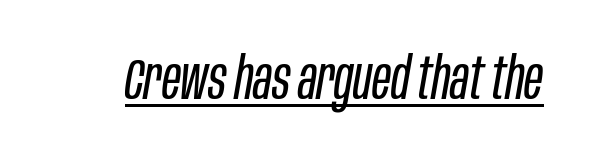
The image shows 57 px regular-weight, condensed type, italic (leaning right); set normal letter spacing, underlined; low stroke contrast and a large x-height.
